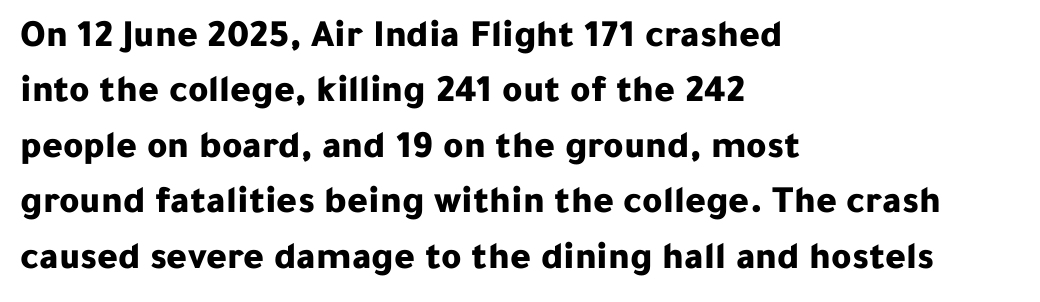
The image shows 39 px bold sans-serif type, upright; set left-aligned, normal line spacing (1.42x), normal letter spacing, not underlined; low stroke contrast and a medium x-height.
